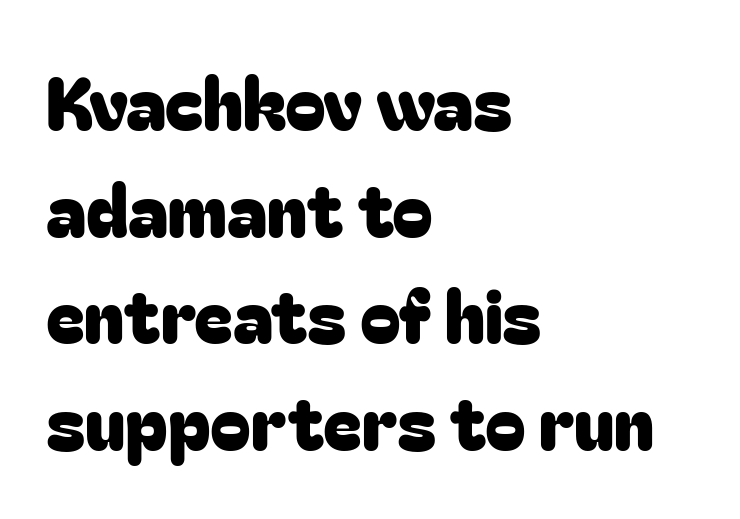
Q: Is the text italic (slanted)? A: No, it is upright.
Q: Is the typeface a serif or a sans-serif typeface? A: Sans-serif.
Q: Is the text underlined? A: No.
Q: How is the paragraph aligned? A: Left-aligned.
Q: Is the spacing between letters normal or unusually wide? A: Normal.
Q: Is the spacing between lines tight, normal or loose? A: Normal.
Q: Width (condensed, normal, or wide)? A: Normal.
Q: Stroke contrast? A: Low.
Q: x-height? A: Medium.
Q: Monospaced? A: No.
